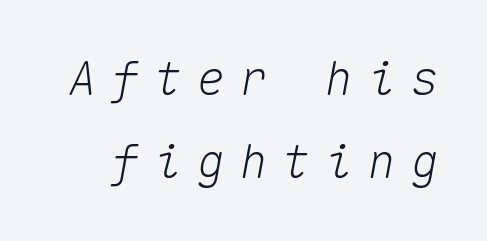
{"italic": "yes", "lean": "right", "slant_degrees": 10, "width": "normal", "stroke_contrast": "medium", "x_height": "medium", "monospaced": "yes", "underline": "no", "line_spacing_ratio": 1.77, "letter_spacing": "wide", "letter_spacing_em": 0.31, "glyph_px": 47}
